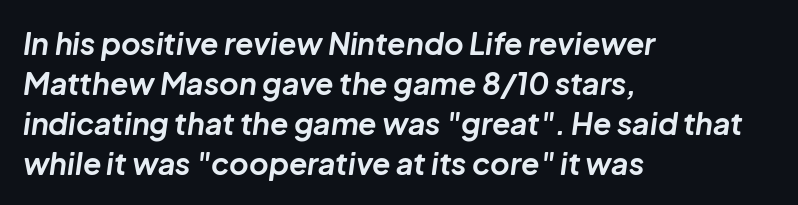
{"italic": "yes", "lean": "right", "slant_degrees": 8, "bold": "yes", "weight": "bold", "width": "normal", "stroke_contrast": "low", "x_height": "medium", "monospaced": "no", "underline": "no", "align": "left", "line_spacing": "normal", "line_spacing_ratio": 1.33, "letter_spacing": "normal", "letter_spacing_em": 0.0, "glyph_px": 30}
